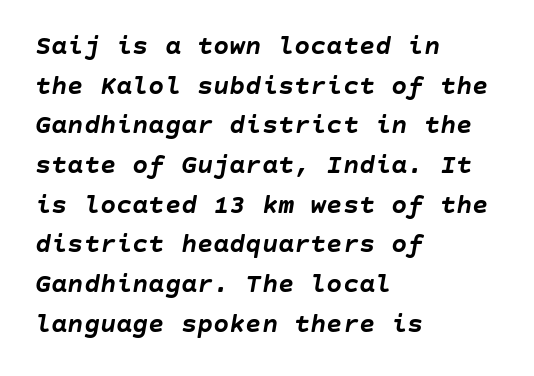
{"italic": "yes", "lean": "right", "slant_degrees": 10, "bold": "yes", "underline": "no", "align": "left", "line_spacing": "normal", "line_spacing_ratio": 1.47, "letter_spacing": "normal", "letter_spacing_em": 0.0, "glyph_px": 27}
